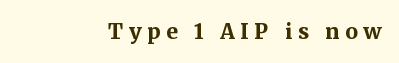
Look at the stroke-to-counter ratio: heavy, a bold. Lines of text with bare space underneath. These lines were composed using upright roman letters. The passage shown has open, widely tracked lettering throughout.
